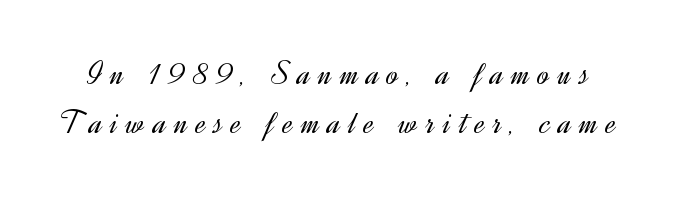
No chunkiness to these letters — they're not bold. Spacing between characters has been opened up far beyond the box default. Beneath every word, the page is bare. Normally led — the rows are evenly, conventionally spaced. These lines are rendered in a variable-pitch font.
